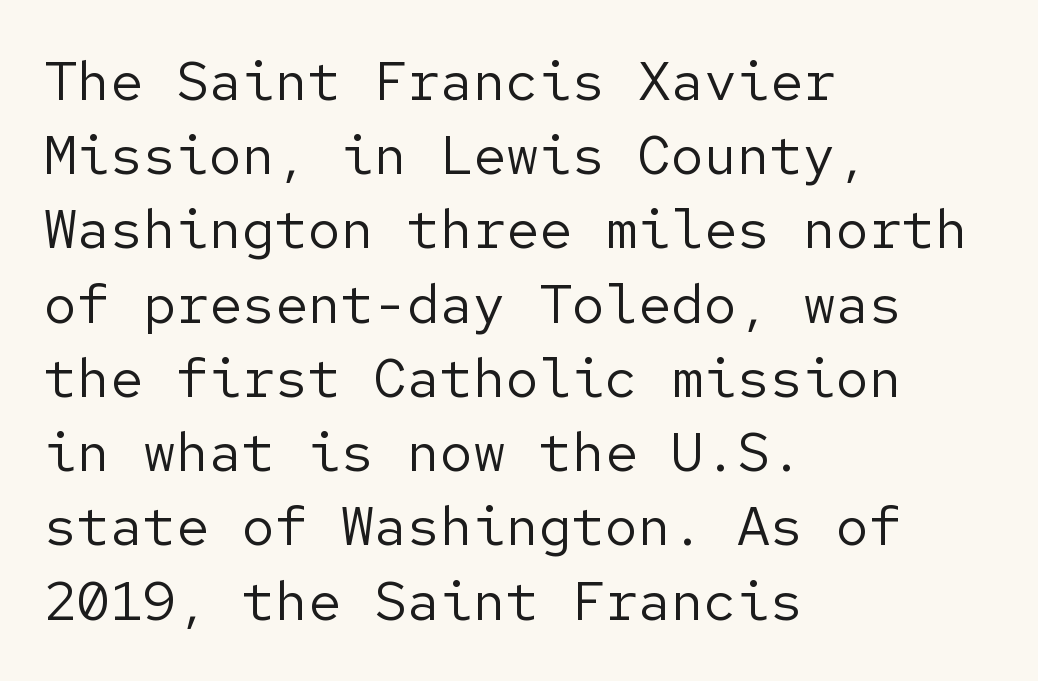
The font sits on the lighter half of the weight spectrum, regular included. Upright lettering throughout. Reading down the block, your eye returns to a fixed left position each line. Tracking here is standard; glyphs follow each other at the usual distance. Decoration check: the copy has no underline. The passage shown stacks its lines at a standard gap.
